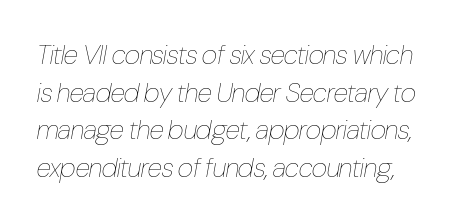
Just letters on the line, the space beneath them empty. This sample uses an oblique cut, with every glyph tilted off the vertical. There is no visible air inserted between adjacent glyphs. Vertical stems look standard width or narrower in stroke. The line-height multiplier appears to be the usual default.
